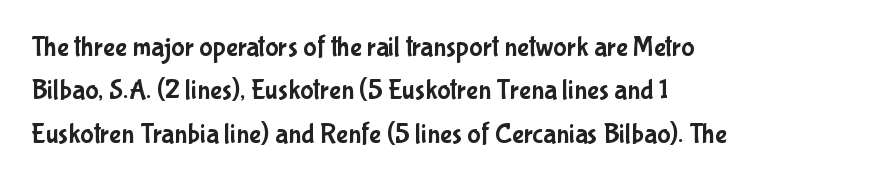
Q: Is the text italic (slanted)? A: No, it is upright.
Q: Is the typeface a serif or a sans-serif typeface? A: Sans-serif.
Q: Is the text underlined? A: No.
Q: How is the paragraph aligned? A: Left-aligned.
Q: Is the spacing between letters normal or unusually wide? A: Normal.
Q: Is the spacing between lines tight, normal or loose? A: Normal.
Q: Width (condensed, normal, or wide)? A: Condensed.
Q: Stroke contrast? A: Low.
Q: x-height? A: Medium.
Q: Monospaced? A: No.
